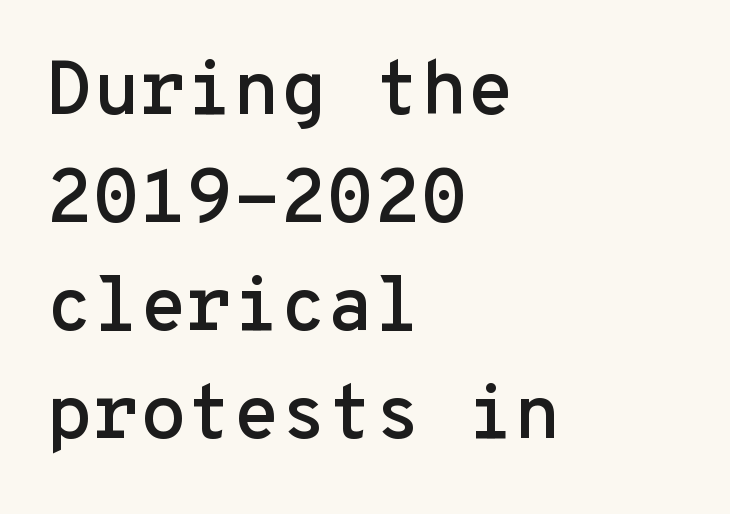
Q: Is the text italic (slanted)? A: No, it is upright.
Q: Is the typeface a serif or a sans-serif typeface? A: Sans-serif.
Q: Is the text underlined? A: No.
Q: How is the paragraph aligned? A: Left-aligned.
Q: Is the spacing between letters normal or unusually wide? A: Normal.
Q: Is the spacing between lines tight, normal or loose? A: Normal.
Q: Width (condensed, normal, or wide)? A: Normal.
Q: Stroke contrast? A: Low.
Q: x-height? A: Medium.
Q: Monospaced? A: Yes.
